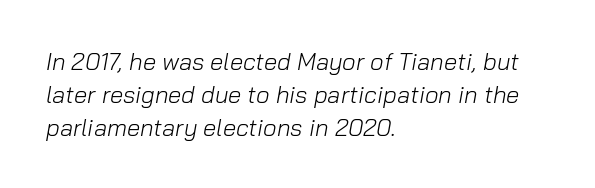
Q: Is the text bold? A: No.
Q: Is the text italic (slanted)? A: Yes, it leans right by about 10 degrees.
Q: Is the text underlined? A: No.
Q: How is the paragraph aligned? A: Left-aligned.
Q: Is the spacing between letters normal or unusually wide? A: Normal.
Q: Is the spacing between lines tight, normal or loose? A: Normal.
